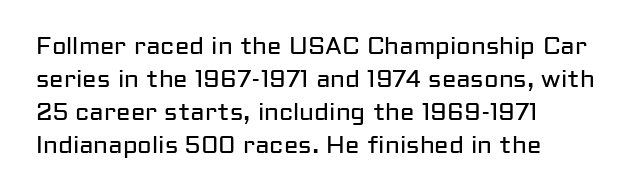
Horizontally, the lines are justified to the leading edge only. A roman cut, with each character standing at attention. The lines sit at an ordinary, default distance from one another. The font sits on the lighter half of the weight spectrum, regular included. Just letters on the line, the space beneath them empty. Standard letterfit; no display-style spreading of the glyphs.
